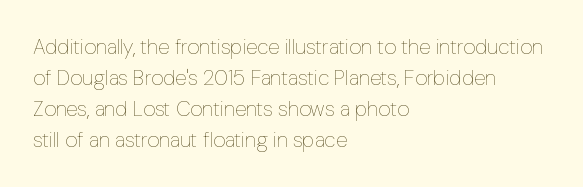
Q: Is the text bold? A: No.
Q: Is the text italic (slanted)? A: No, it is upright.
Q: Is the text underlined? A: No.
Q: How is the paragraph aligned? A: Left-aligned.
Q: Is the spacing between letters normal or unusually wide? A: Normal.
Q: Is the spacing between lines tight, normal or loose? A: Normal.
